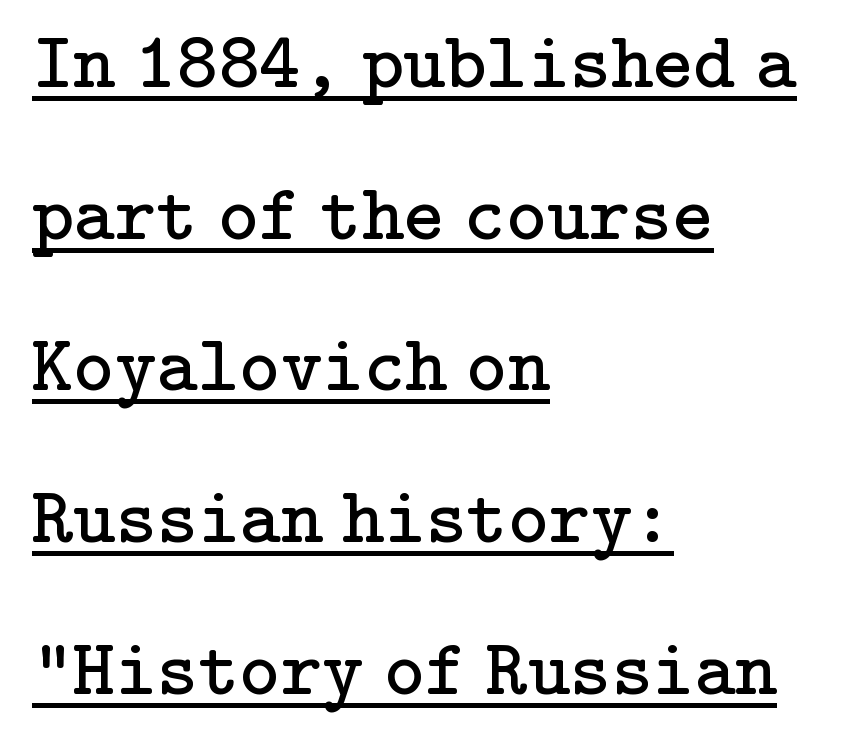
The lines in this sample share a left origin and differ only in where they stop. Weight class: somewhere from thin through regular. Notice how a bar underscores the lettering throughout. This rendering employs a face with finishing strokes, i.e., a serif. A typesetter would call this leading open, well beyond the default.
